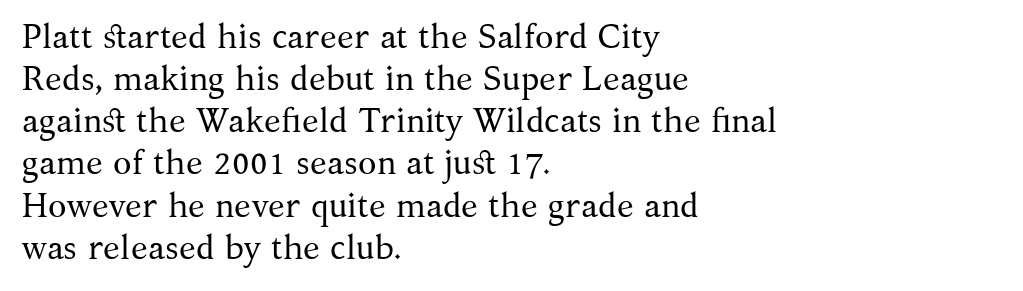
{"serif": "yes", "italic": "no", "bold": "no", "weight": "regular", "width": "normal", "stroke_contrast": "medium", "x_height": "medium", "monospaced": "no", "underline": "no", "align": "left", "line_spacing_ratio": 1.24, "letter_spacing": "normal", "letter_spacing_em": 0.0, "glyph_px": 34}
